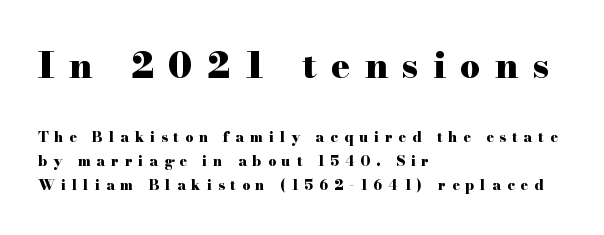
The space directly below the letters is spotless. A dark, heavy texture on the line: the type is bold. Looks like regular typesetting: each glyph gets only the width it needs. This sample uses a serif face.
